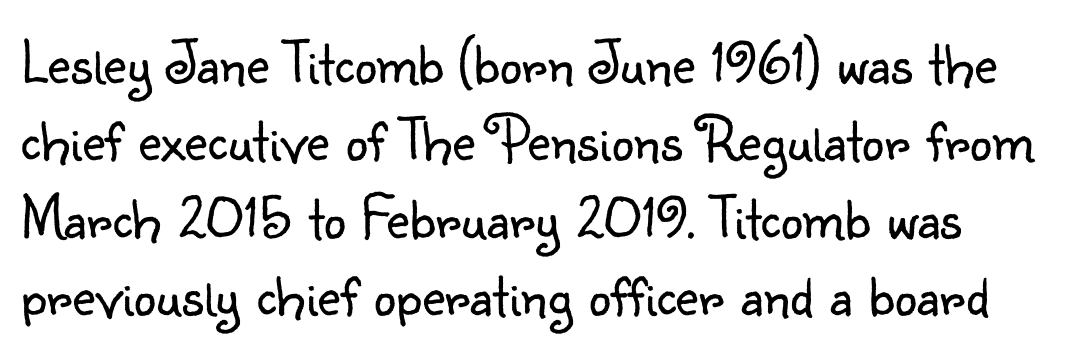
The image shows 63 px light sans-serif type, upright; set line spacing 1.23x, normal letter spacing, not underlined; low stroke contrast and a small x-height.
